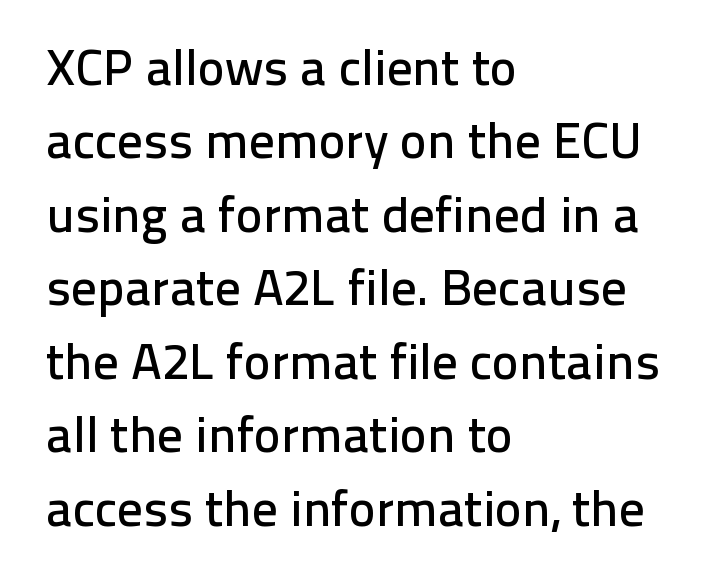
Each letter keeps its own natural width here, so spacing adapts to shape. Short and long lines alike share a common starting point at left. This is sans-serif lettering, the kind often seen on screens and signage. A typesetter would call this leading conventional body-copy spacing. Plain, unruled lines of type.
